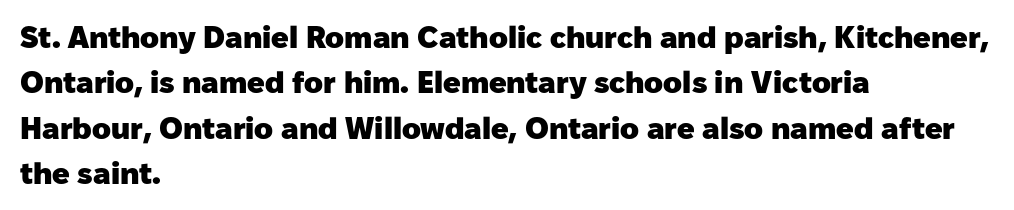
Q: Is the text bold? A: Yes.
Q: Is the text italic (slanted)? A: No, it is upright.
Q: Is the typeface a serif or a sans-serif typeface? A: Sans-serif.
Q: Is the text underlined? A: No.
Q: How is the paragraph aligned? A: Left-aligned.
Q: Is the spacing between letters normal or unusually wide? A: Normal.
Q: Is the spacing between lines tight, normal or loose? A: Normal.
Q: Width (condensed, normal, or wide)? A: Normal.
Q: Stroke contrast? A: Low.
Q: x-height? A: Medium.
Q: Monospaced? A: No.
